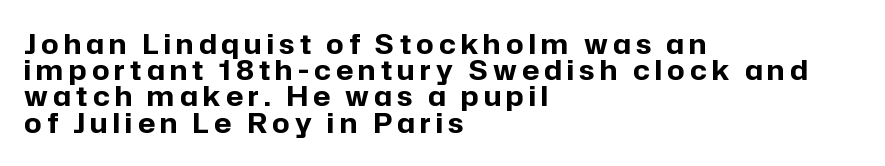
The image shows 27 px bold type, upright; set left-aligned, tight line spacing (0.97x), unusually wide letter spacing (+0.2 em), not underlined.
